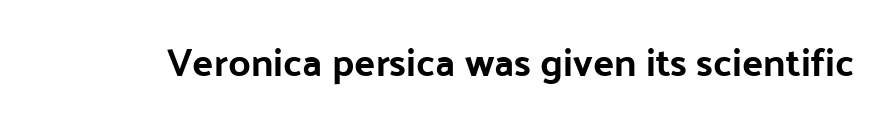
Q: Is the text italic (slanted)? A: No, it is upright.
Q: Is the typeface a serif or a sans-serif typeface? A: Sans-serif.
Q: Is the text underlined? A: No.
Q: Is the spacing between letters normal or unusually wide? A: Normal.
Q: Width (condensed, normal, or wide)? A: Normal.
Q: Stroke contrast? A: Low.
Q: x-height? A: Medium.
Q: Monospaced? A: No.
